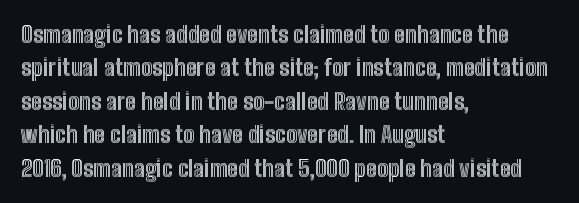
Regarding leading, the lines here are spaced in the standard way. The typography opts for an upright posture over an oblique one. Caption: multi-line text, flush left, ragged right. Nothing unusual about the tracking: characters are spaced as the font intends.
